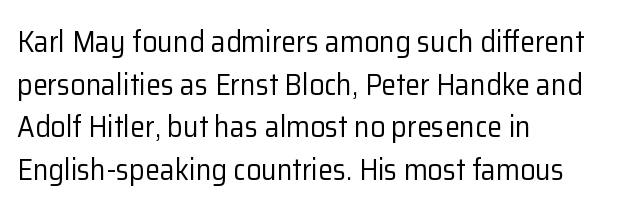
The image shows 30 px regular-weight sans-serif type, upright; set left-aligned, normal line spacing (1.42x), normal letter spacing, not underlined; low stroke contrast and a medium x-height.
